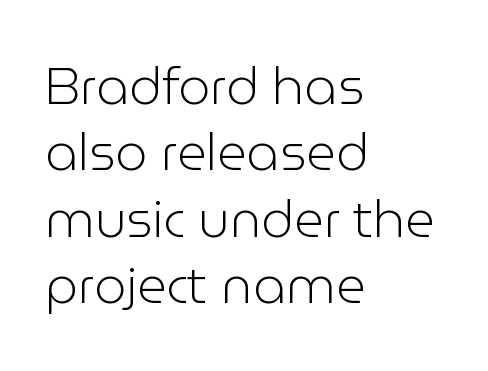
Where is the straight margin? On the left. Ordinary non-slanted type is in use. The weight tops out at a normal text grade. Does the leading feel generous? No, just average. Is the letter spacing exaggerated? No — it looks like the ordinary default.
